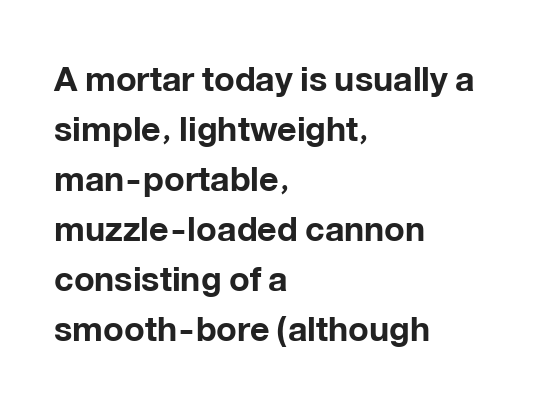
{"serif": "no", "italic": "no", "bold": "yes", "weight": "bold", "width": "normal", "stroke_contrast": "low", "x_height": "medium", "monospaced": "no", "underline": "no", "align": "left", "line_spacing": "normal", "line_spacing_ratio": 1.47, "letter_spacing": "normal", "letter_spacing_em": 0.0, "glyph_px": 34}
